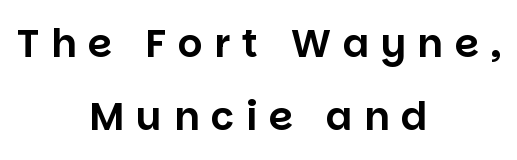
The letters stand upright; this is a roman face. Each row of text sits above clean, open space. Neither beginnings nor endings align; midpoints do. This sample has the flowing, uneven cadence of proportional lettering. The letterforms stand isolated, each surrounded by extra space.
